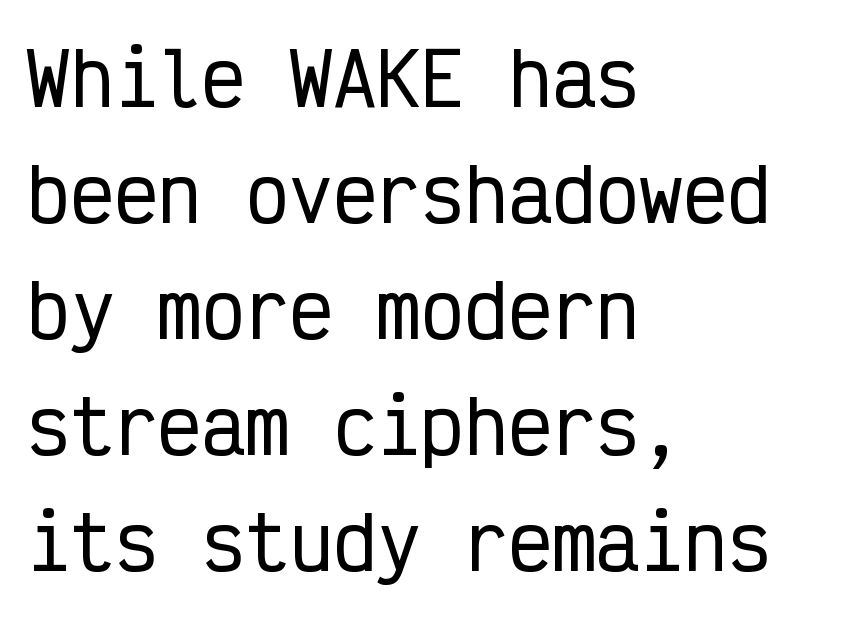
Q: Is the text italic (slanted)? A: No, it is upright.
Q: Is the typeface a serif or a sans-serif typeface? A: Sans-serif.
Q: Is the text underlined? A: No.
Q: How is the paragraph aligned? A: Left-aligned.
Q: Is the spacing between letters normal or unusually wide? A: Normal.
Q: Is the spacing between lines tight, normal or loose? A: Normal.
Q: Width (condensed, normal, or wide)? A: Condensed.
Q: Stroke contrast? A: Low.
Q: x-height? A: Medium.
Q: Monospaced? A: Yes.
